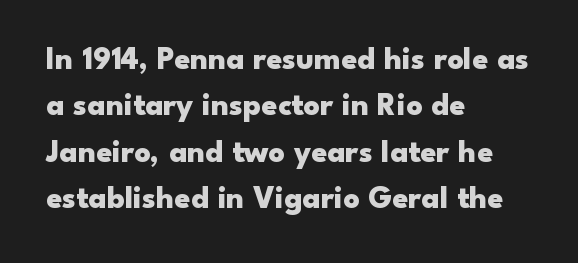
The image shows 32 px heavy, wide sans-serif type, upright; set left-aligned, normal line spacing (1.45x), normal letter spacing, not underlined; low stroke contrast and a small x-height.
